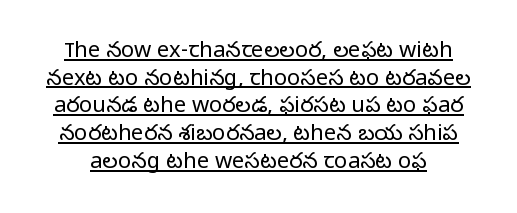
The letters look calm and open, with moderate or lighter stems. This sample uses plain, unmodified letter spacing. The letters stand upright; this is a roman face. Leading matches the norm, producing a regular column. The sample's only ornament is a line tracing under the words.
